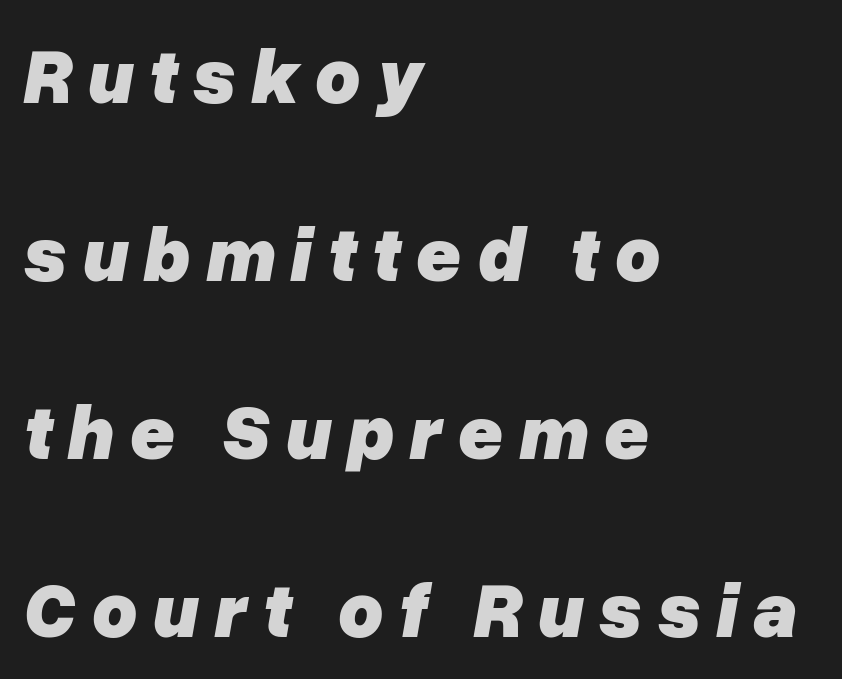
The image shows 78 px heavy type, italic (leaning right); set left-aligned, loose line spacing (2.28x), not underlined; low stroke contrast and a medium x-height.
